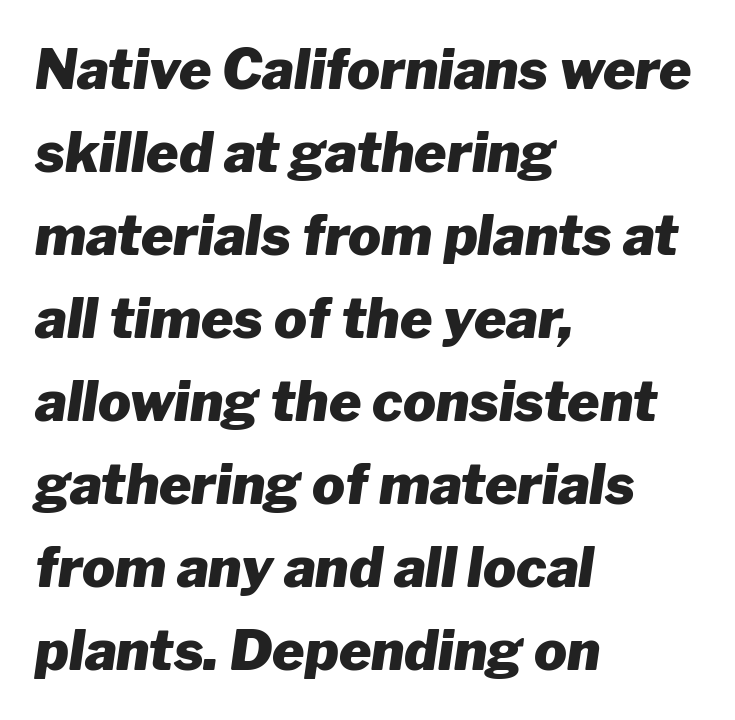
The image shows 55 px heavy type, italic (leaning right); set left-aligned, normal line spacing (1.51x), normal letter spacing, not underlined; low stroke contrast and a medium x-height.
